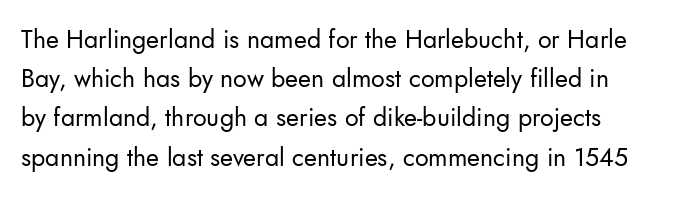
{"italic": "no", "bold": "no", "underline": "no", "align": "left", "line_spacing": "normal", "line_spacing_ratio": 1.57, "letter_spacing": "normal", "letter_spacing_em": 0.0, "glyph_px": 25}
